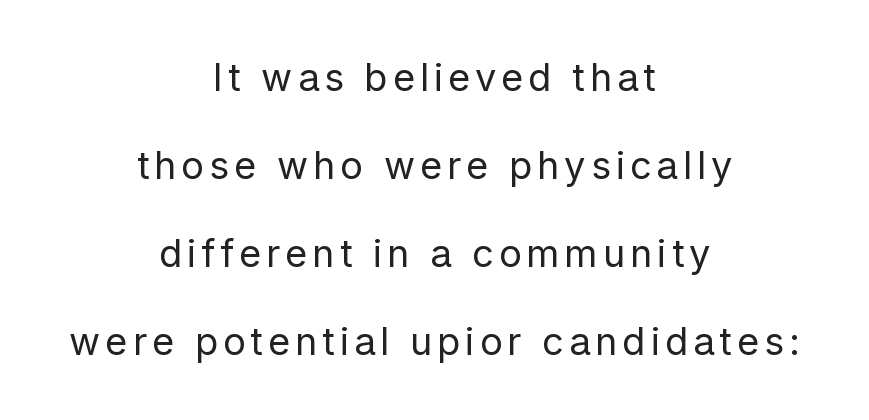
The image shows 38 px regular-weight sans-serif type, upright; set centered, loose line spacing (2.32x), not underlined; low stroke contrast and a medium x-height.
